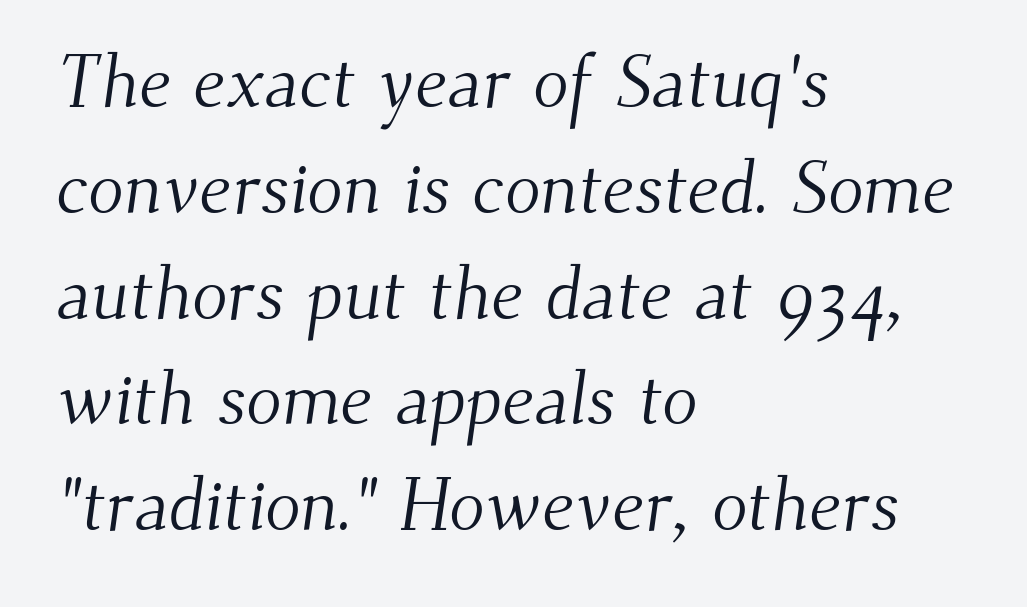
The image shows 74 px light serif type; set left-aligned, normal line spacing (1.43x), normal letter spacing, not underlined; medium stroke contrast and a small x-height.
